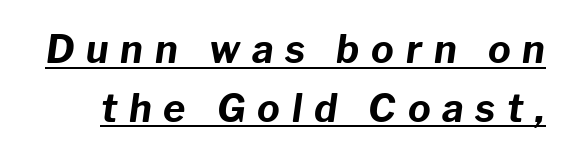
Q: Is the text bold? A: Yes.
Q: Is the text italic (slanted)? A: Yes, it leans right by about 8 degrees.
Q: Is the text underlined? A: Yes.
Q: Is the spacing between letters normal or unusually wide? A: Unusually wide.
Q: Is the spacing between lines tight, normal or loose? A: Normal.
Q: Width (condensed, normal, or wide)? A: Normal.
Q: Stroke contrast? A: Low.
Q: x-height? A: Medium.
Q: Monospaced? A: No.
